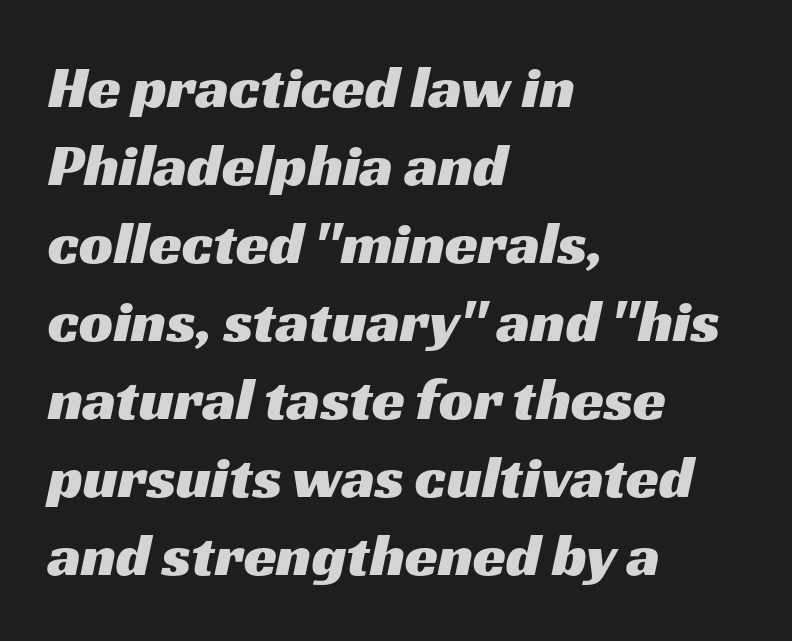
Q: Is the typeface a serif or a sans-serif typeface? A: Sans-serif.
Q: Is the text underlined? A: No.
Q: How is the paragraph aligned? A: Left-aligned.
Q: Is the spacing between letters normal or unusually wide? A: Normal.
Q: Is the spacing between lines tight, normal or loose? A: Normal.
Q: Width (condensed, normal, or wide)? A: Wide.
Q: Stroke contrast? A: Medium.
Q: x-height? A: Medium.
Q: Monospaced? A: No.
